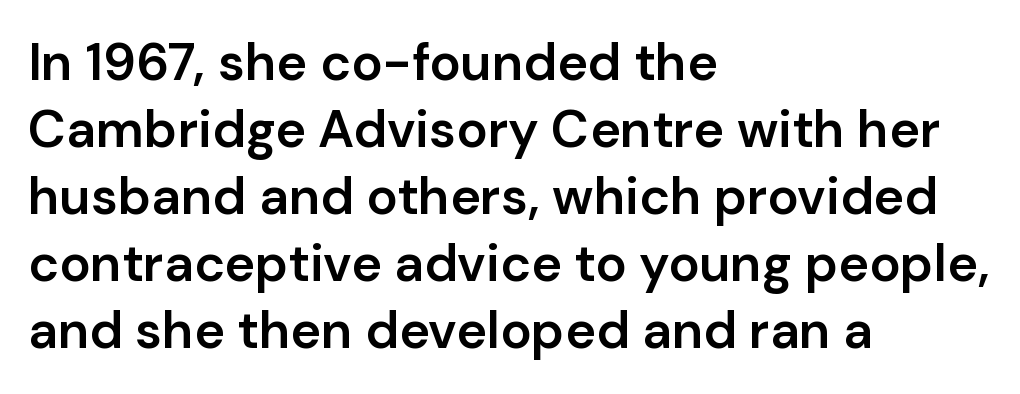
Q: Is the text bold? A: Semi-bold.
Q: Is the text italic (slanted)? A: No, it is upright.
Q: Is the typeface a serif or a sans-serif typeface? A: Sans-serif.
Q: Is the text underlined? A: No.
Q: How is the paragraph aligned? A: Left-aligned.
Q: Is the spacing between letters normal or unusually wide? A: Normal.
Q: Is the spacing between lines tight, normal or loose? A: Normal.
Q: Width (condensed, normal, or wide)? A: Normal.
Q: Stroke contrast? A: Low.
Q: x-height? A: Medium.
Q: Monospaced? A: No.
